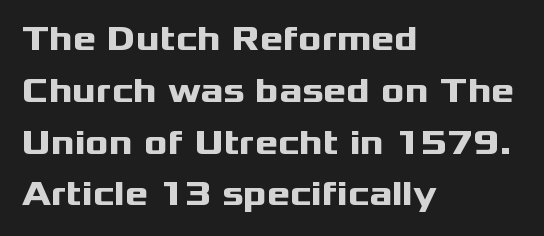
Q: Is the text bold? A: Yes.
Q: Is the text italic (slanted)? A: No, it is upright.
Q: Is the typeface a serif or a sans-serif typeface? A: Sans-serif.
Q: Is the text underlined? A: No.
Q: How is the paragraph aligned? A: Left-aligned.
Q: Is the spacing between letters normal or unusually wide? A: Normal.
Q: Is the spacing between lines tight, normal or loose? A: Normal.
Q: Width (condensed, normal, or wide)? A: Wide.
Q: Stroke contrast? A: Medium.
Q: x-height? A: Medium.
Q: Monospaced? A: No.
